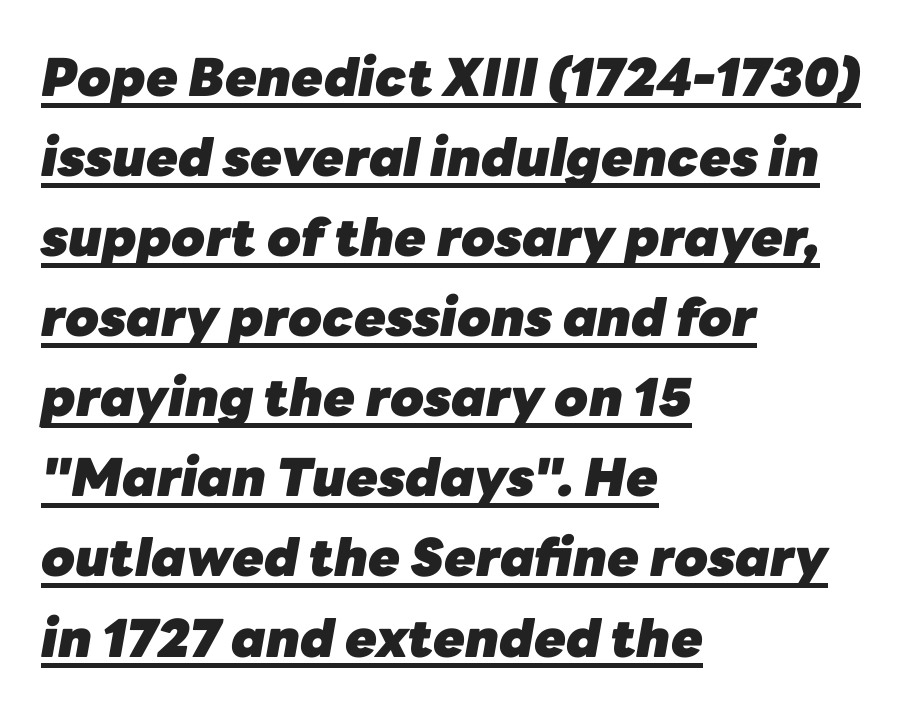
{"italic": "yes", "lean": "right", "slant_degrees": 10, "bold": "yes", "weight": "heavy", "width": "normal", "stroke_contrast": "low", "x_height": "medium", "monospaced": "no", "underline": "yes", "align": "left", "line_spacing": "normal", "line_spacing_ratio": 1.54, "letter_spacing": "normal", "letter_spacing_em": 0.0, "glyph_px": 52}
